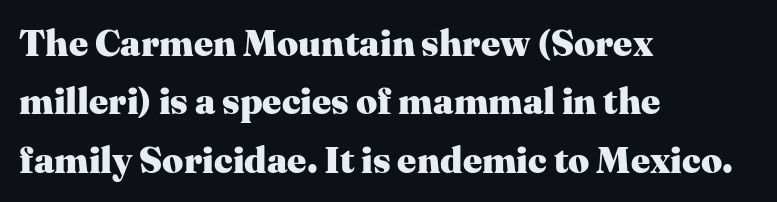
Clear beneath every line of the passage. Here the designer chose a conventional face with non-uniform glyph widths. The specimen reads as upright at a glance. The line texture is even and compact thanks to regular tracking.
